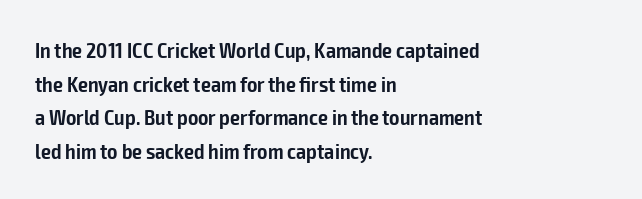
Every character sits straight up, as roman type does. Does extra space separate the letters? No, they use regular spacing. A somewhat darkened texture: the type is semibold rather than bold. A typesetter would call this leading conventional body-copy spacing.
